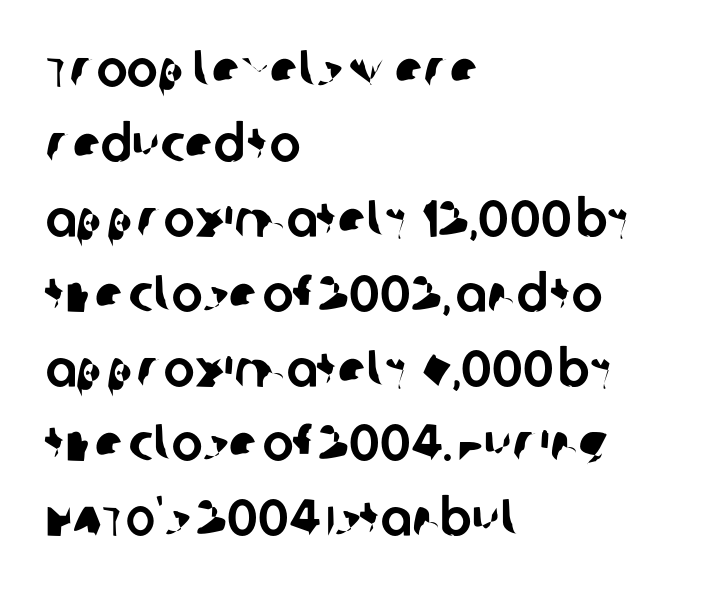
The image shows 52 px sans-serif type; set left-aligned, normal line spacing (1.44x), normal letter spacing, not underlined; low stroke contrast and a large x-height.
